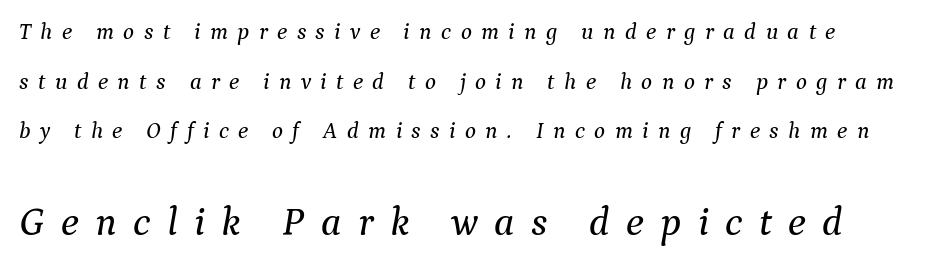
The image shows 40 px serif type, italic (leaning right); set loose line spacing (2.16x), unusually wide letter spacing (+0.41 em), not underlined; the second (bottom) block is 1.74x larger; medium stroke contrast and a medium x-height.
